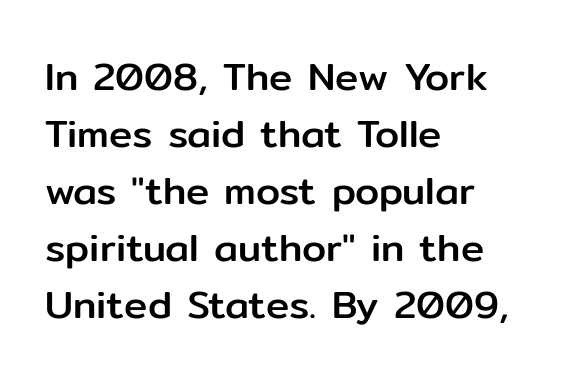
The image shows 39 px sans-serif type, upright; set left-aligned, normal line spacing (1.46x), normal letter spacing, not underlined; low stroke contrast and a medium x-height.
